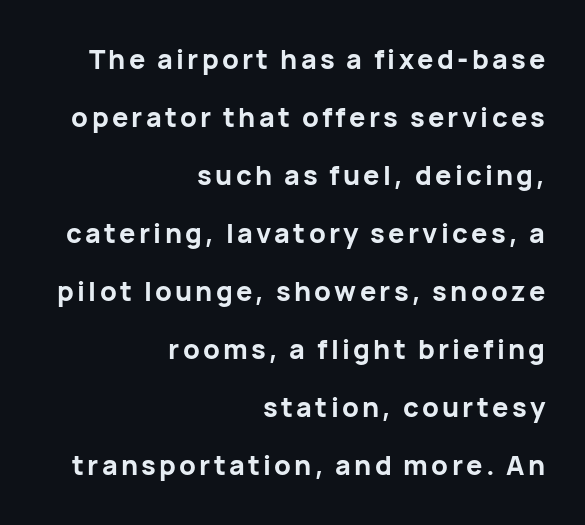
Q: Is the text bold? A: Yes.
Q: Is the text italic (slanted)? A: No, it is upright.
Q: Is the text underlined? A: No.
Q: How is the paragraph aligned? A: Right-aligned.
Q: Is the spacing between lines tight, normal or loose? A: Loose.
